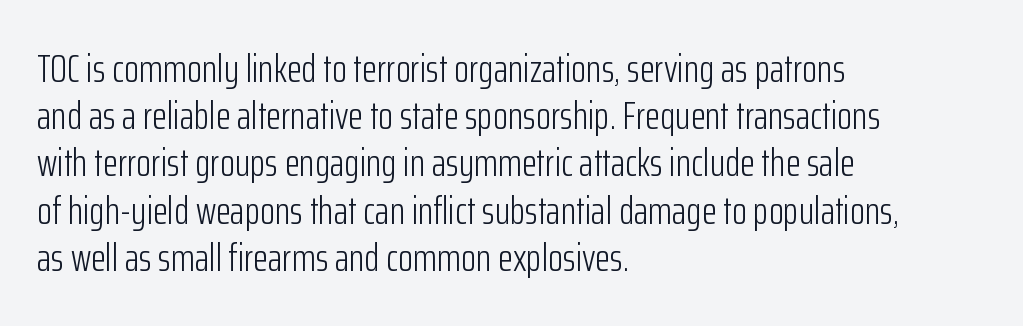
{"serif": "no", "italic": "no", "bold": "no", "weight": "light", "width": "condensed", "stroke_contrast": "low", "x_height": "medium", "monospaced": "no", "underline": "no", "align": "left", "line_spacing_ratio": 1.21, "letter_spacing": "normal", "letter_spacing_em": 0.0, "glyph_px": 39}
